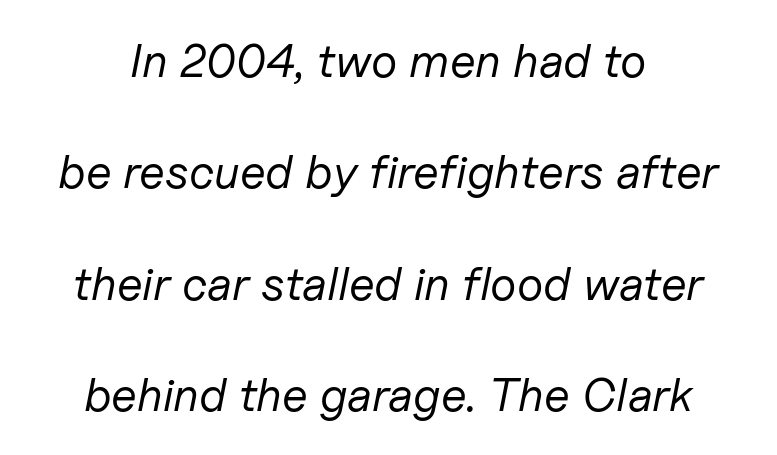
Q: Is the text bold? A: No.
Q: Is the text italic (slanted)? A: Yes, it leans right by about 11 degrees.
Q: Is the text underlined? A: No.
Q: Is the spacing between letters normal or unusually wide? A: Normal.
Q: Is the spacing between lines tight, normal or loose? A: Loose.
Q: Width (condensed, normal, or wide)? A: Normal.
Q: Stroke contrast? A: Low.
Q: x-height? A: Medium.
Q: Monospaced? A: No.
